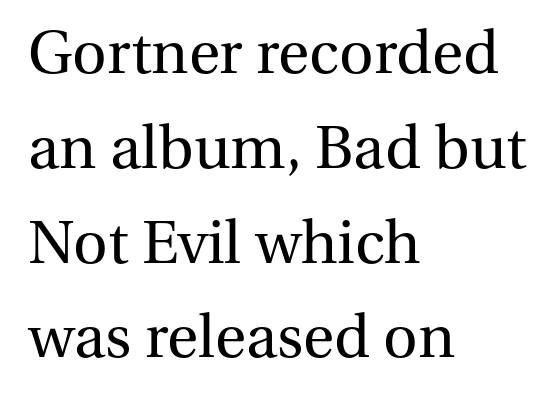
The image shows 60 px regular-weight serif type, upright; set left-aligned, normal line spacing (1.58x), normal letter spacing, not underlined; medium stroke contrast and a medium x-height.
